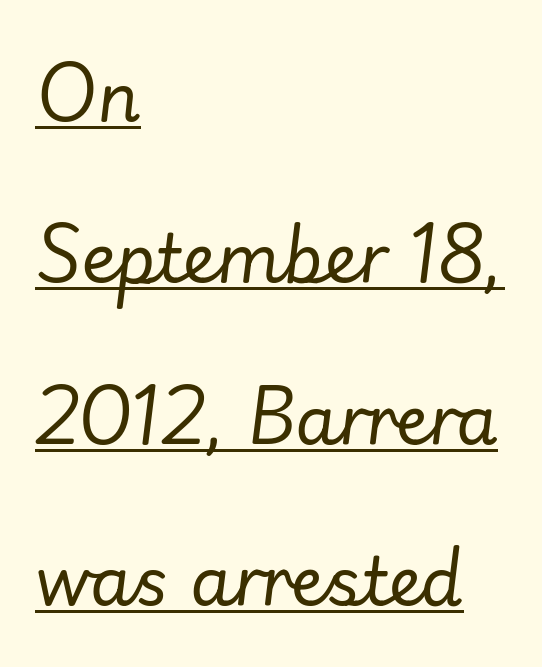
The image shows 67 px regular-weight type, italic (leaning right); set left-aligned, loose line spacing (2.41x), normal letter spacing, underlined; low stroke contrast and a small x-height.
